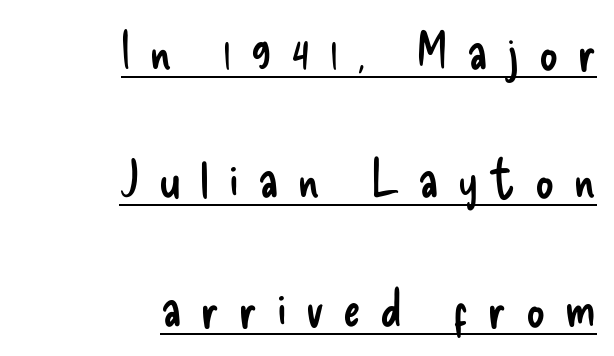
Q: Is the text bold? A: No.
Q: Is the text italic (slanted)? A: No, it is upright.
Q: Is the typeface a serif or a sans-serif typeface? A: Sans-serif.
Q: Is the text underlined? A: Yes.
Q: How is the paragraph aligned? A: Right-aligned.
Q: Is the spacing between letters normal or unusually wide? A: Unusually wide.
Q: Is the spacing between lines tight, normal or loose? A: Loose.
Q: Width (condensed, normal, or wide)? A: Condensed.
Q: Stroke contrast? A: Low.
Q: x-height? A: Small.
Q: Monospaced? A: No.
